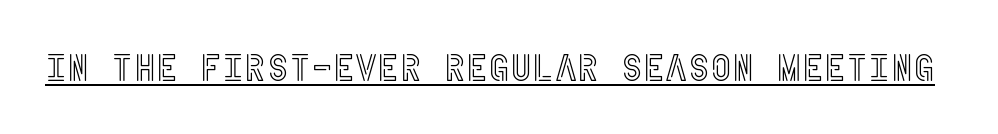
Q: Is the text italic (slanted)? A: No, it is upright.
Q: Is the text underlined? A: Yes.
Q: Is the spacing between letters normal or unusually wide? A: Normal.
Q: Width (condensed, normal, or wide)? A: Condensed.
Q: x-height? A: Large.
